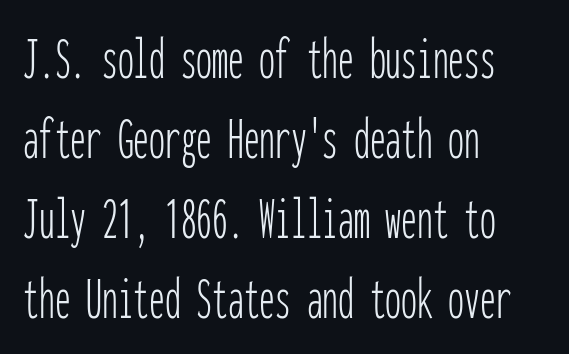
Q: Is the text bold? A: No.
Q: Is the text italic (slanted)? A: No, it is upright.
Q: Is the typeface a serif or a sans-serif typeface? A: Sans-serif.
Q: Is the text underlined? A: No.
Q: How is the paragraph aligned? A: Left-aligned.
Q: Is the spacing between letters normal or unusually wide? A: Normal.
Q: Is the spacing between lines tight, normal or loose? A: Normal.
Q: Width (condensed, normal, or wide)? A: Condensed.
Q: Stroke contrast? A: Low.
Q: x-height? A: Medium.
Q: Monospaced? A: Yes.
